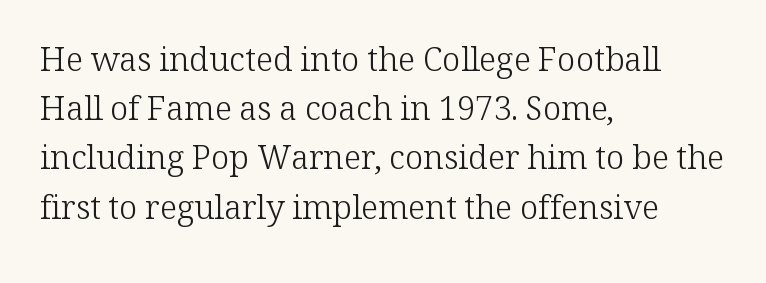
{"serif": "yes", "italic": "no", "bold": "no", "weight": "light", "width": "normal", "stroke_contrast": "low", "x_height": "medium", "monospaced": "no", "underline": "no", "align": "left", "line_spacing": "normal", "line_spacing_ratio": 1.49, "letter_spacing": "normal", "letter_spacing_em": 0.0, "glyph_px": 33}
